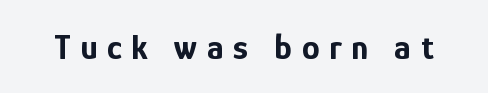
Do the letters lean? They stand straight. A sans-serif font was chosen for this passage. Descenders hang freely into open space. The letters advance in unequal steps, a hallmark of proportional type. Heavy, bold letterforms. Loose tracking; the words dissolve into strings of separated letters.
